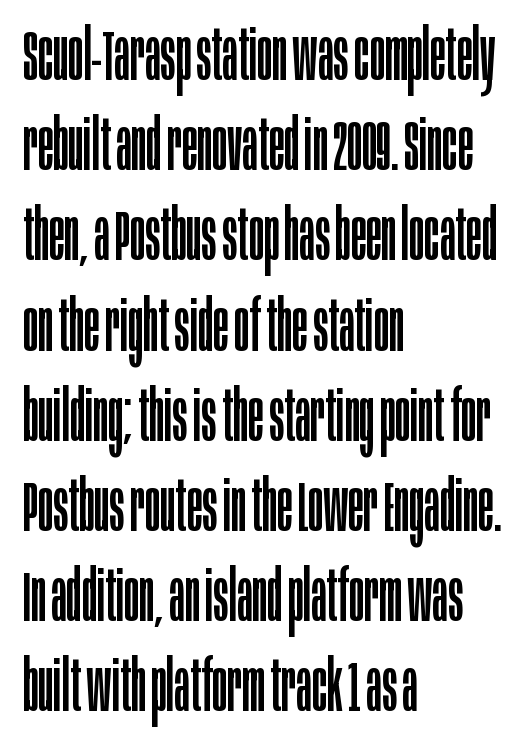
Q: Is the text bold? A: No.
Q: Is the text italic (slanted)? A: No, it is upright.
Q: Is the typeface a serif or a sans-serif typeface? A: Sans-serif.
Q: Is the text underlined? A: No.
Q: How is the paragraph aligned? A: Left-aligned.
Q: Is the spacing between letters normal or unusually wide? A: Normal.
Q: Is the spacing between lines tight, normal or loose? A: Normal.
Q: Width (condensed, normal, or wide)? A: Condensed.
Q: Stroke contrast? A: Low.
Q: x-height? A: Large.
Q: Monospaced? A: No.
